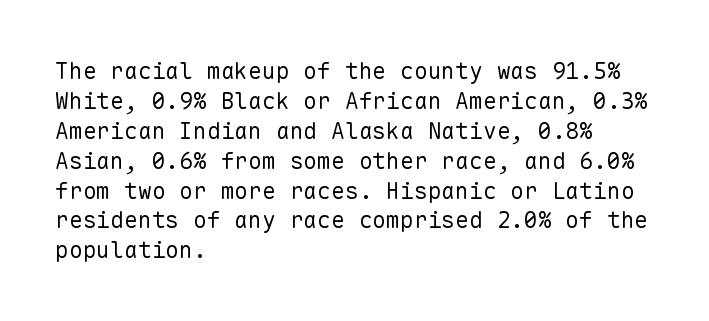
The lines are quadded left. The font sits on the lighter half of the weight spectrum, regular included. Tracking here is standard; glyphs follow each other at the usual distance. Italic? Not at all — the glyphs are vertical. Rule under the text: the space is simply empty.
